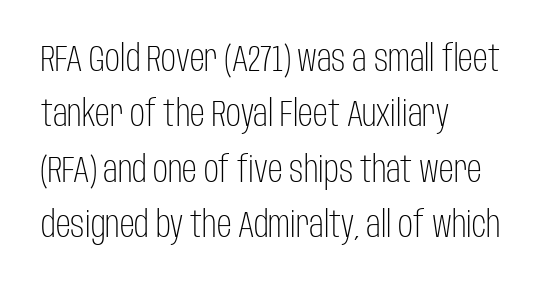
{"serif": "no", "italic": "no", "bold": "no", "weight": "light", "width": "condensed", "stroke_contrast": "low", "x_height": "large", "monospaced": "no", "underline": "no", "align": "left", "line_spacing": "normal", "line_spacing_ratio": 1.5, "letter_spacing": "normal", "letter_spacing_em": 0.0, "glyph_px": 37}
